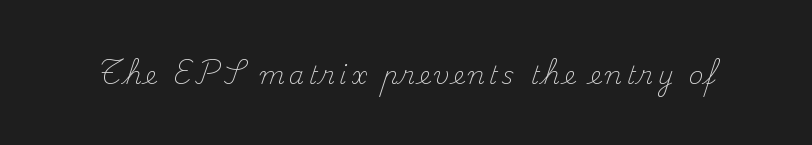
{"bold": "no", "underline": "no", "glyph_px": 25}
